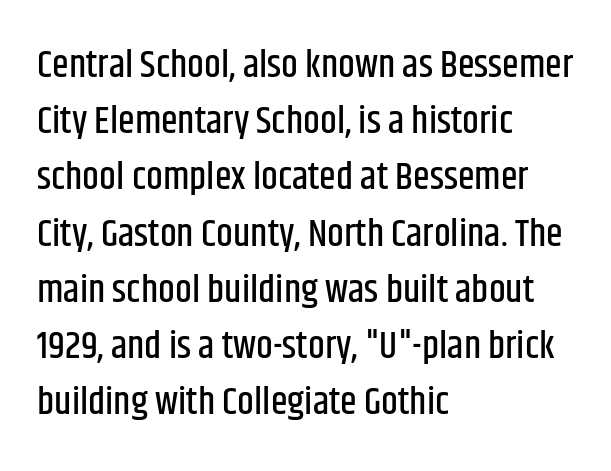
Compared with a centered layout, this one pins lines to the left instead. Each letter keeps its own natural width here, so spacing adapts to shape. Every stem runs plumb, perpendicular to the baseline. Observe the absence of serifs on each vertical stroke in this sample. The passage shown has conventional tracking throughout. Notice how descenders clear the ascenders below comfortably — that's standard leading.
